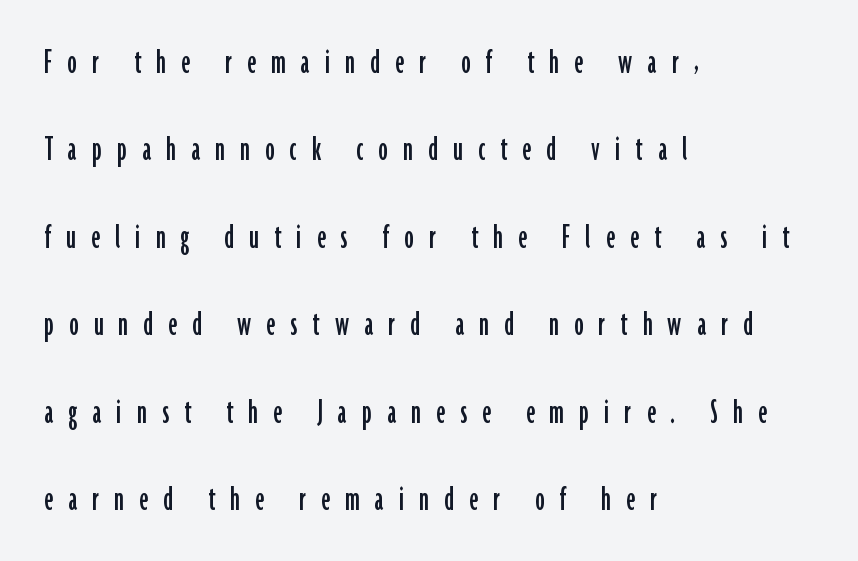
The passage shown is typed in a proportional face where columns would drift. Regarding leading, the lines here are spaced well apart. Here the glyphs are tracked loosely, breaking word shapes into spaced letters. The lines are quadded left. Are there feet on the stems? There aren't — it's a sans. You can tell it's not italic because the verticals are truly vertical.
